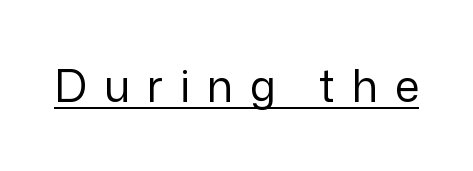
The font sits on the lighter half of the weight spectrum, regular included. Beneath each row of characters lies a ruled line. Observe the wide spacing: letters keep a clear distance from each other. Is this a fixed-width face? No — the glyphs have proportional, varying widths. Observe the absence of serifs on each vertical stroke in this sample. The lettering stays uniformly vertical, giving the passage a roman look.
